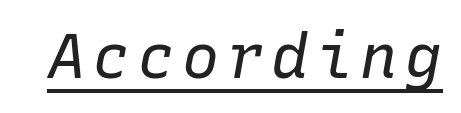
Q: Is the text bold? A: No.
Q: Is the text italic (slanted)? A: Yes, it leans right by about 10 degrees.
Q: Is the text underlined? A: Yes.
Q: Width (condensed, normal, or wide)? A: Normal.
Q: Stroke contrast? A: Low.
Q: x-height? A: Medium.
Q: Monospaced? A: Yes.
